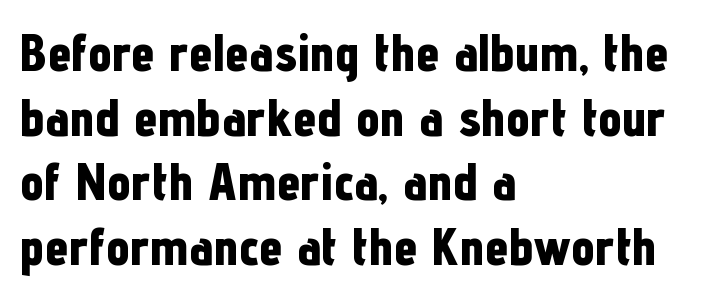
{"serif": "no", "italic": "no", "bold": "yes", "weight": "bold", "width": "condensed", "stroke_contrast": "low", "x_height": "medium", "monospaced": "no", "underline": "no", "align": "left", "line_spacing_ratio": 1.22, "letter_spacing": "normal", "letter_spacing_em": 0.0, "glyph_px": 53}
